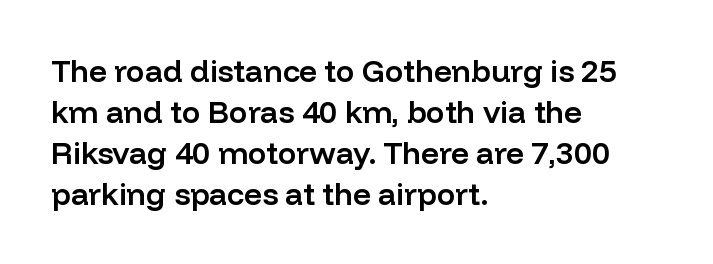
{"serif": "no", "italic": "no", "bold": "semi", "weight": "semibold", "width": "normal", "stroke_contrast": "low", "x_height": "medium", "monospaced": "no", "underline": "no", "align": "left", "line_spacing": "normal", "line_spacing_ratio": 1.32, "letter_spacing": "normal", "letter_spacing_em": 0.0, "glyph_px": 31}
